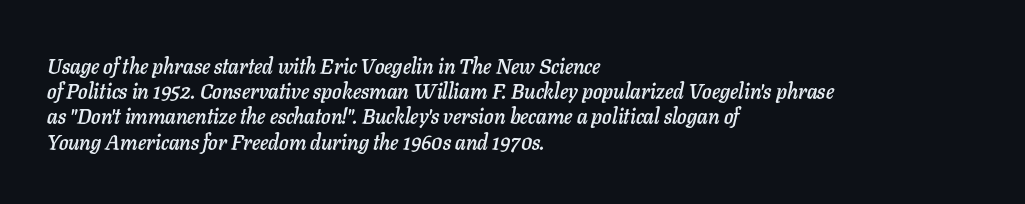
{"italic": "yes", "lean": "right", "slant_degrees": 11, "underline": "no", "align": "left", "line_spacing_ratio": 1.2, "letter_spacing": "normal", "letter_spacing_em": 0.0, "glyph_px": 21}
